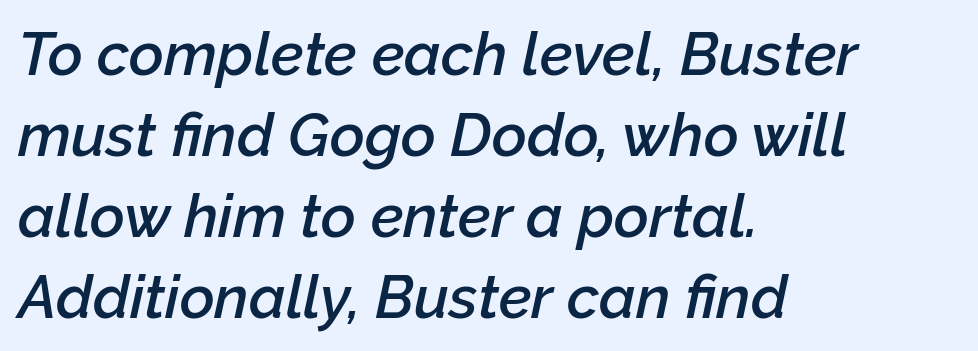
The image shows 60 px semibold type, italic (leaning right); set left-aligned, normal line spacing (1.35x), normal letter spacing, not underlined; low stroke contrast and a medium x-height.
